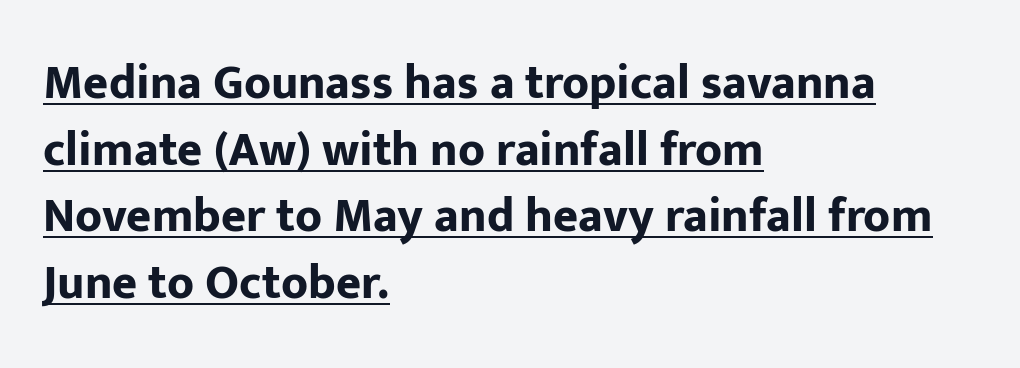
The image shows 48 px bold sans-serif type, upright; set left-aligned, normal line spacing (1.39x), normal letter spacing, underlined; low stroke contrast and a medium x-height.
